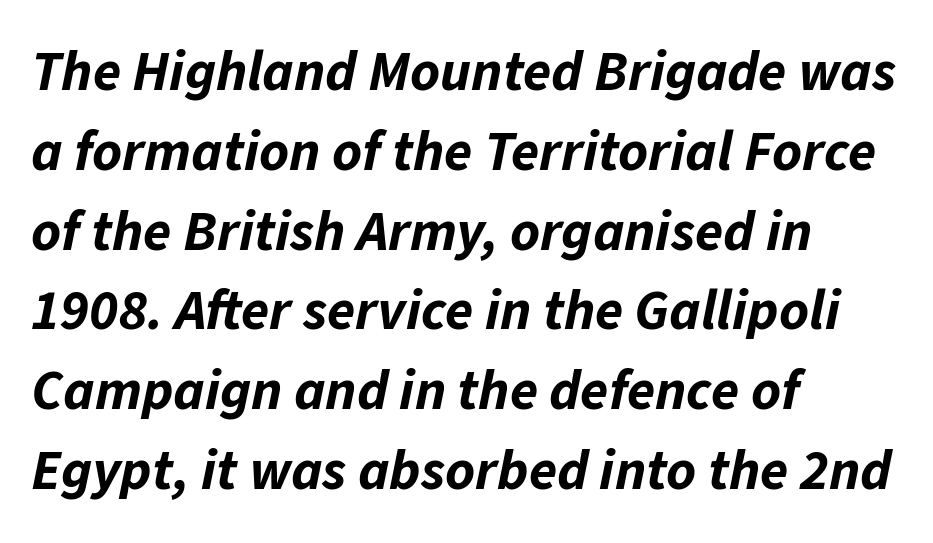
Q: Is the text bold? A: Yes.
Q: Is the text italic (slanted)? A: Yes, it leans right by about 11 degrees.
Q: Is the text underlined? A: No.
Q: How is the paragraph aligned? A: Left-aligned.
Q: Is the spacing between letters normal or unusually wide? A: Normal.
Q: Is the spacing between lines tight, normal or loose? A: Normal.
Q: Width (condensed, normal, or wide)? A: Normal.
Q: Stroke contrast? A: Low.
Q: x-height? A: Medium.
Q: Monospaced? A: No.
